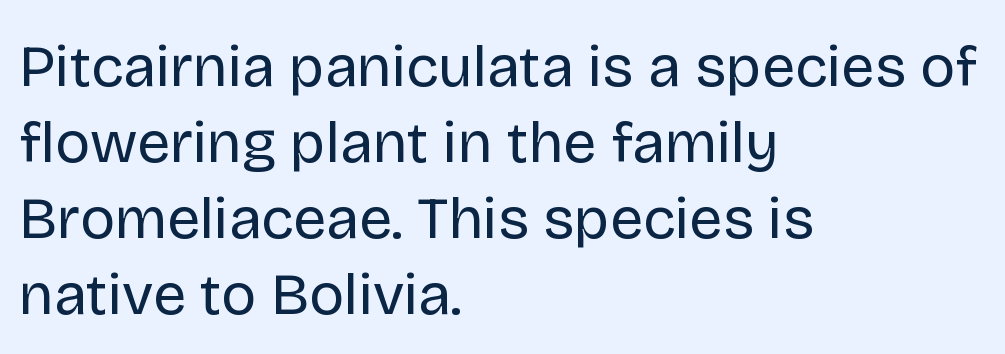
Q: Is the text bold? A: No.
Q: Is the text italic (slanted)? A: No, it is upright.
Q: Is the typeface a serif or a sans-serif typeface? A: Sans-serif.
Q: Is the text underlined? A: No.
Q: How is the paragraph aligned? A: Left-aligned.
Q: Is the spacing between letters normal or unusually wide? A: Normal.
Q: Is the spacing between lines tight, normal or loose? A: Normal.
Q: Width (condensed, normal, or wide)? A: Normal.
Q: Stroke contrast? A: Low.
Q: x-height? A: Large.
Q: Monospaced? A: No.
